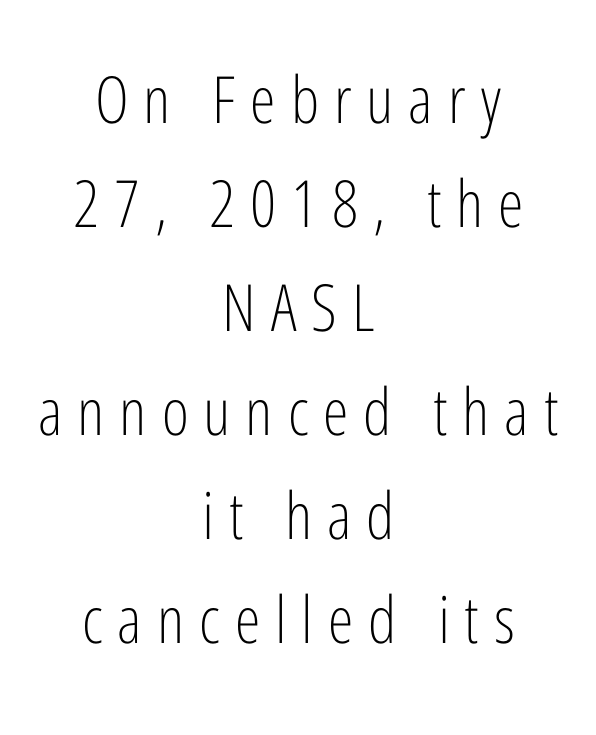
{"serif": "no", "italic": "no", "bold": "no", "weight": "light", "width": "condensed", "stroke_contrast": "low", "x_height": "medium", "monospaced": "no", "underline": "no", "align": "center", "line_spacing": "normal", "line_spacing_ratio": 1.6, "letter_spacing": "wide", "letter_spacing_em": 0.23, "glyph_px": 65}
